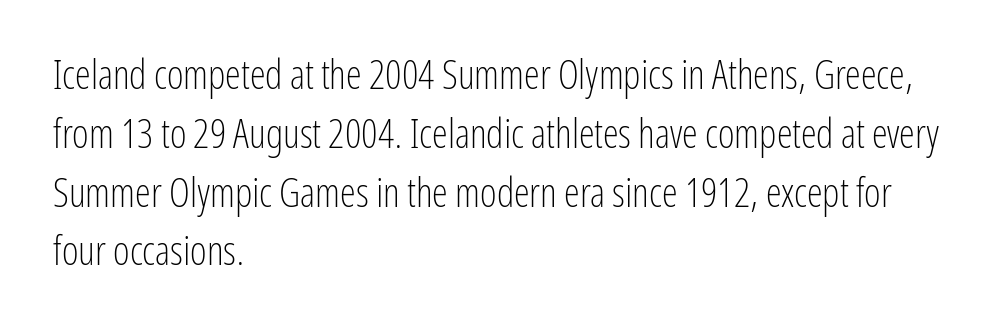
{"serif": "no", "italic": "no", "bold": "no", "weight": "light", "width": "condensed", "stroke_contrast": "low", "x_height": "medium", "monospaced": "no", "underline": "no", "align": "left", "line_spacing": "normal", "line_spacing_ratio": 1.47, "letter_spacing": "normal", "letter_spacing_em": 0.0, "glyph_px": 40}
